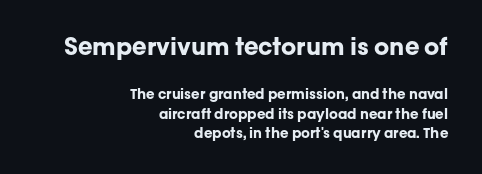
Q: Is the text bold? A: Yes.
Q: Is the text italic (slanted)? A: No, it is upright.
Q: Is the text underlined? A: No.
Q: How is the paragraph aligned? A: Right-aligned.
Q: Is the spacing between letters normal or unusually wide? A: Normal.
Q: Is the spacing between lines tight, normal or loose? A: Normal.
Q: Which block of text is set in a larger size, the first (top) or the second (bottom)? A: The first (top) one.
